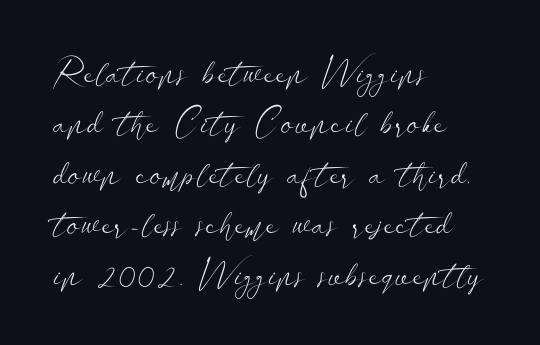
Stems and bowls with no extra thickness — not bold. The glyphs are unaccompanied by any horizontal stroke below them. This sample uses plain, unmodified letter spacing. In CSS terms this would be text-align: left. This is sans-serif lettering, the kind often seen on screens and signage.
